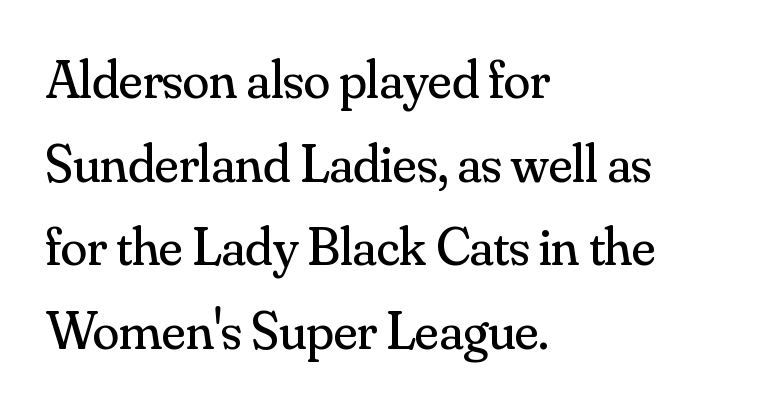
{"serif": "yes", "italic": "no", "bold": "no", "weight": "regular", "width": "normal", "stroke_contrast": "medium", "x_height": "small", "monospaced": "no", "underline": "no", "align": "left", "line_spacing": "normal", "line_spacing_ratio": 1.55, "letter_spacing": "normal", "letter_spacing_em": 0.0, "glyph_px": 54}
